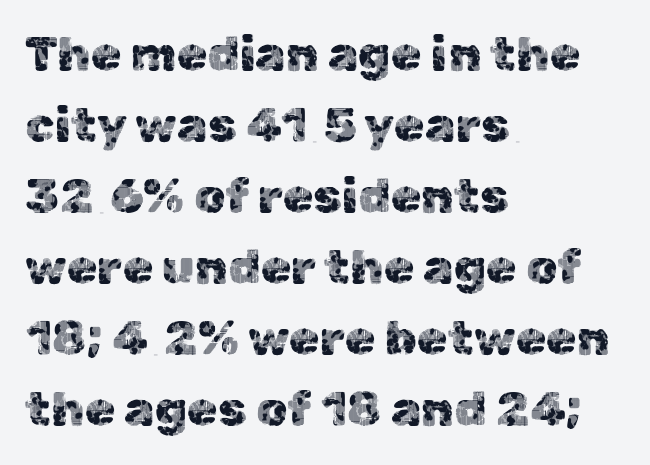
The image shows 49 px sans-serif type, upright; set left-aligned, normal line spacing (1.45x), normal letter spacing, not underlined; a medium x-height.
